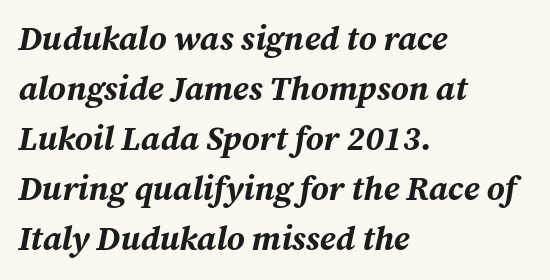
{"italic": "yes", "lean": "right", "slant_degrees": 12, "bold": "yes", "weight": "bold", "width": "normal", "stroke_contrast": "medium", "x_height": "medium", "monospaced": "no", "underline": "no", "align": "left", "line_spacing": "normal", "line_spacing_ratio": 1.47, "letter_spacing": "normal", "letter_spacing_em": 0.0, "glyph_px": 34}
